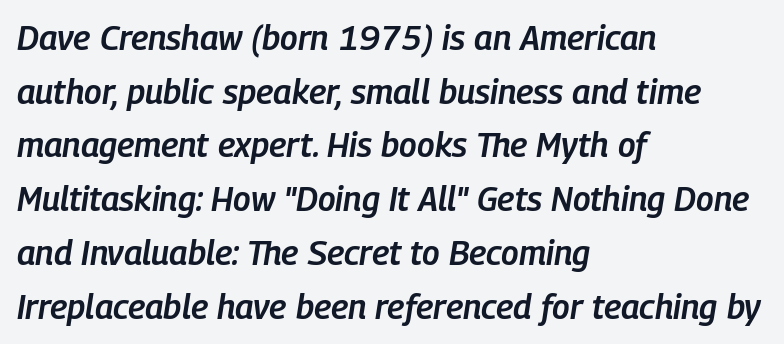
Q: Is the text bold? A: Semi-bold.
Q: Is the text italic (slanted)? A: Yes, it leans right by about 9 degrees.
Q: Is the text underlined? A: No.
Q: How is the paragraph aligned? A: Left-aligned.
Q: Is the spacing between letters normal or unusually wide? A: Normal.
Q: Is the spacing between lines tight, normal or loose? A: Normal.
Q: Width (condensed, normal, or wide)? A: Condensed.
Q: Stroke contrast? A: Low.
Q: x-height? A: Medium.
Q: Monospaced? A: No.
